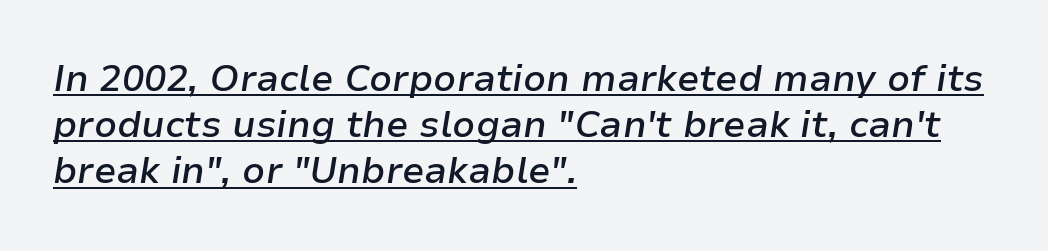
The face used here is rendered with its standard letterfit. Firm but not heavy-handed strokes: this text is semibold. Line starts are locked; line ends wander. Students, observe the line beneath the letters — that is underlining. What's the leading like? Ordinary, nothing unusual. A typesetter would call this proportional, since set widths differ per character.
